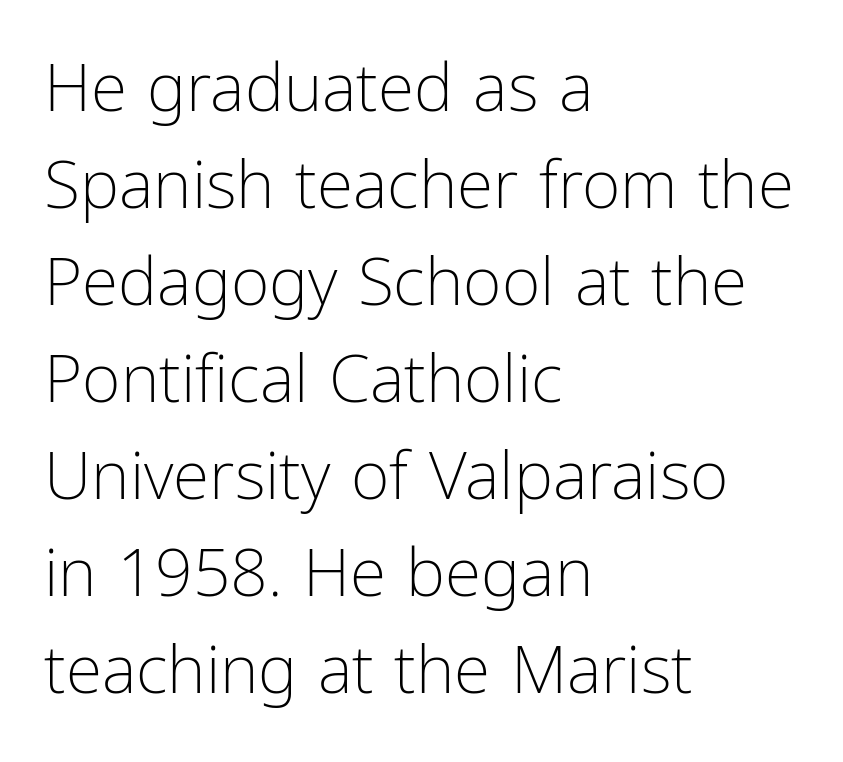
Q: Is the text bold? A: No.
Q: Is the text italic (slanted)? A: No, it is upright.
Q: Is the typeface a serif or a sans-serif typeface? A: Sans-serif.
Q: Is the text underlined? A: No.
Q: How is the paragraph aligned? A: Left-aligned.
Q: Is the spacing between letters normal or unusually wide? A: Normal.
Q: Is the spacing between lines tight, normal or loose? A: Normal.
Q: Width (condensed, normal, or wide)? A: Condensed.
Q: Stroke contrast? A: Low.
Q: x-height? A: Medium.
Q: Monospaced? A: No.
